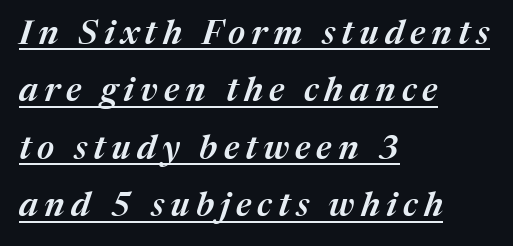
{"italic": "yes", "lean": "right", "slant_degrees": 17, "bold": "semi", "weight": "semibold", "width": "normal", "stroke_contrast": "medium", "x_height": "medium", "monospaced": "no", "underline": "yes", "align": "left", "line_spacing": "normal", "line_spacing_ratio": 1.69, "glyph_px": 34}
